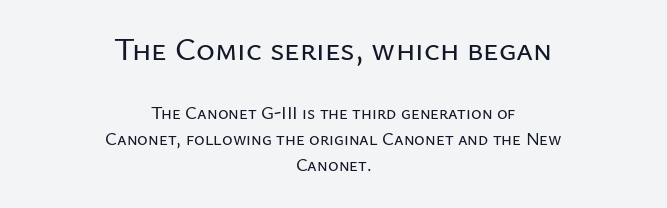
The image shows 32 px sans-serif type, upright; set centered, normal line spacing (1.45x), normal letter spacing, not underlined; the first (top) block is 1.78x larger; low stroke contrast and a medium x-height.
